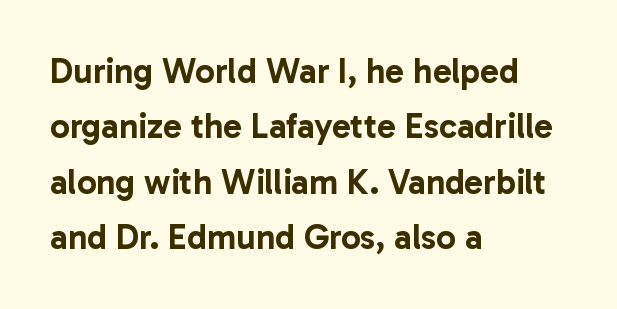
Q: Is the text italic (slanted)? A: No, it is upright.
Q: Is the typeface a serif or a sans-serif typeface? A: Sans-serif.
Q: Is the text underlined? A: No.
Q: How is the paragraph aligned? A: Left-aligned.
Q: Is the spacing between letters normal or unusually wide? A: Normal.
Q: Is the spacing between lines tight, normal or loose? A: Normal.
Q: Width (condensed, normal, or wide)? A: Normal.
Q: Stroke contrast? A: Low.
Q: x-height? A: Medium.
Q: Monospaced? A: No.
